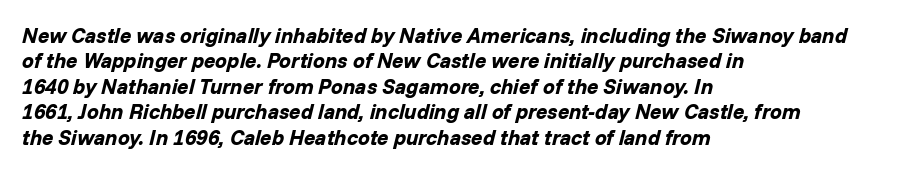
A student would call this left alignment; a typographer would say flush left, rag right. Is the type slanted? Yes — the strokes lean at a clear angle. The glyphs have the mass of a bold cut. No extra tracking has been applied to these lines.
